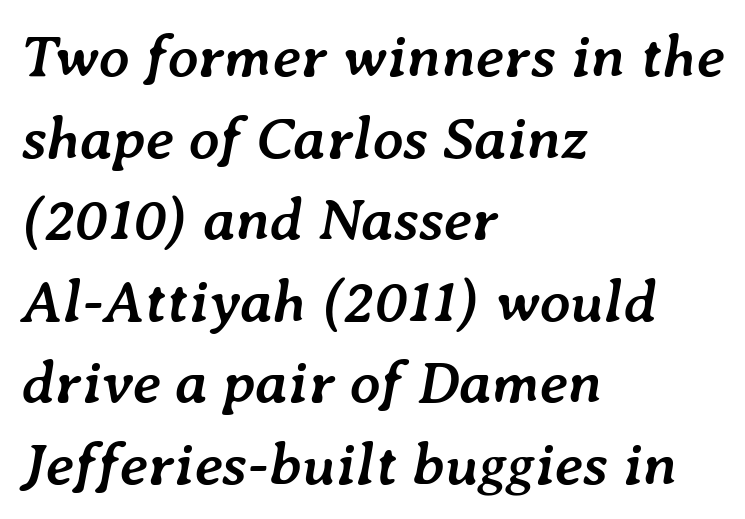
Q: Is the text bold? A: Yes.
Q: Is the text italic (slanted)? A: Yes, it leans right by about 7 degrees.
Q: Is the text underlined? A: No.
Q: How is the paragraph aligned? A: Left-aligned.
Q: Is the spacing between letters normal or unusually wide? A: Normal.
Q: Is the spacing between lines tight, normal or loose? A: Normal.
Q: Width (condensed, normal, or wide)? A: Normal.
Q: Stroke contrast? A: Low.
Q: x-height? A: Medium.
Q: Monospaced? A: No.
